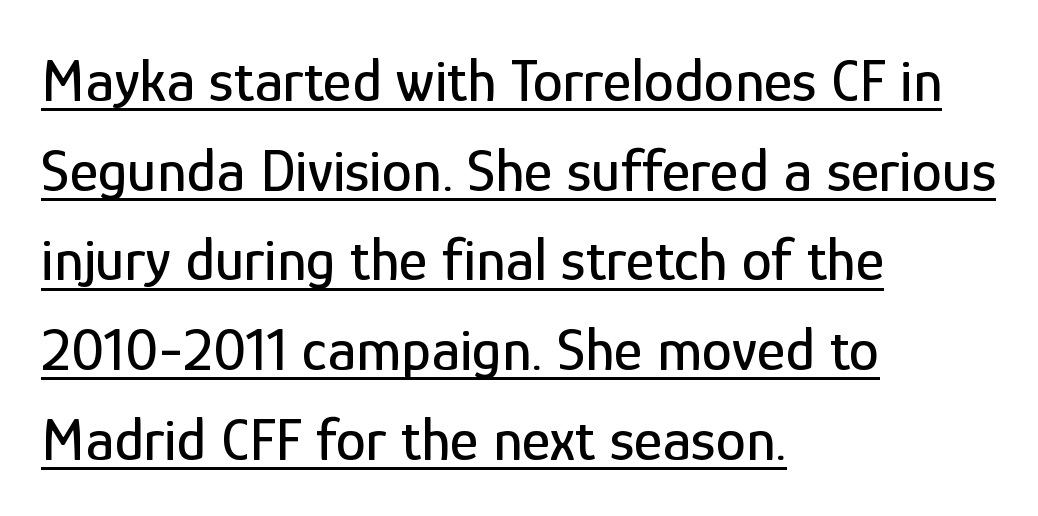
{"serif": "no", "italic": "no", "width": "condensed", "stroke_contrast": "low", "x_height": "medium", "monospaced": "no", "underline": "yes", "align": "left", "line_spacing": "normal", "line_spacing_ratio": 1.47, "letter_spacing": "normal", "letter_spacing_em": 0.0, "glyph_px": 61}
